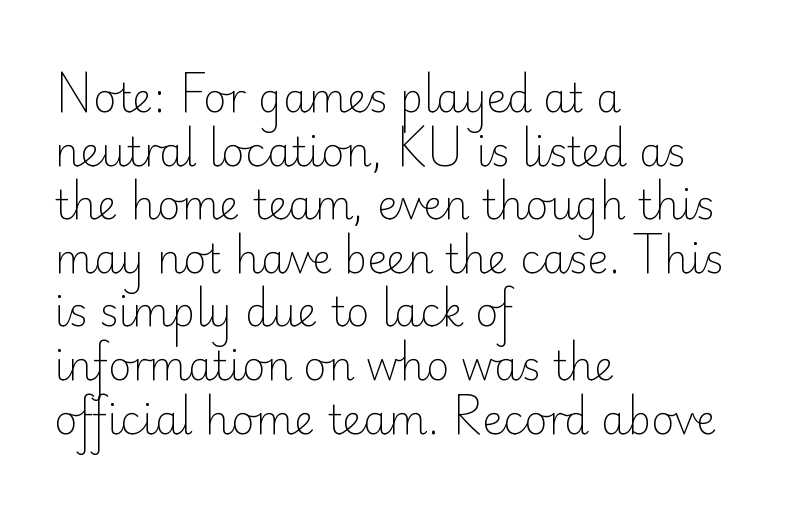
Each stroke keeps to a modest, everyday thickness or less. Here the glyphs are tracked normally, forming tight word shapes. Stroke terminals: plain, sans-serif. Think of a printed novel: that variable character pitch is what you see here. Ordinary non-slanted type is in use.
